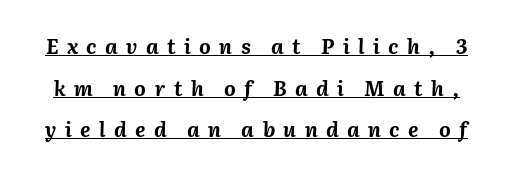
Q: Is the text bold? A: Yes.
Q: Is the text italic (slanted)? A: Yes, it leans right by about 2 degrees.
Q: Is the text underlined? A: Yes.
Q: Is the spacing between letters normal or unusually wide? A: Unusually wide.
Q: Is the spacing between lines tight, normal or loose? A: Loose.
